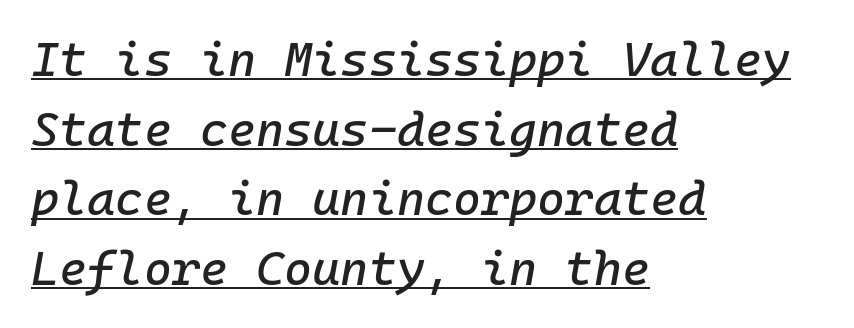
The image shows 48 px text type, italic (leaning right), monospaced; set left-aligned, normal line spacing (1.45x), normal letter spacing, underlined; low stroke contrast and a medium x-height.
